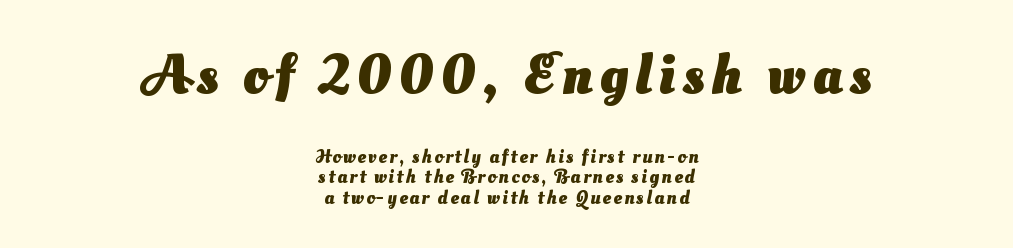
Q: Is the text bold? A: Yes.
Q: Is the typeface a serif or a sans-serif typeface? A: Sans-serif.
Q: Is the text underlined? A: No.
Q: How is the paragraph aligned? A: Centered.
Q: Is the spacing between lines tight, normal or loose? A: Tight.
Q: Which block of text is set in a larger size, the first (top) or the second (bottom)? A: The first (top) one.
Q: Width (condensed, normal, or wide)? A: Normal.
Q: Stroke contrast? A: Medium.
Q: x-height? A: Small.
Q: Monospaced? A: No.
